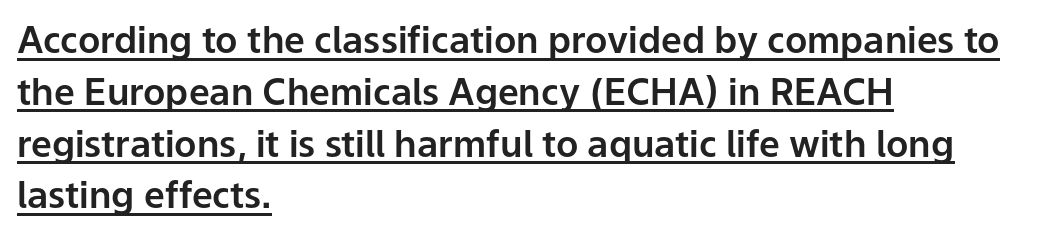
The image shows 37 px sans-serif type, upright; set left-aligned, normal line spacing (1.4x), normal letter spacing, underlined; low stroke contrast and a medium x-height.
